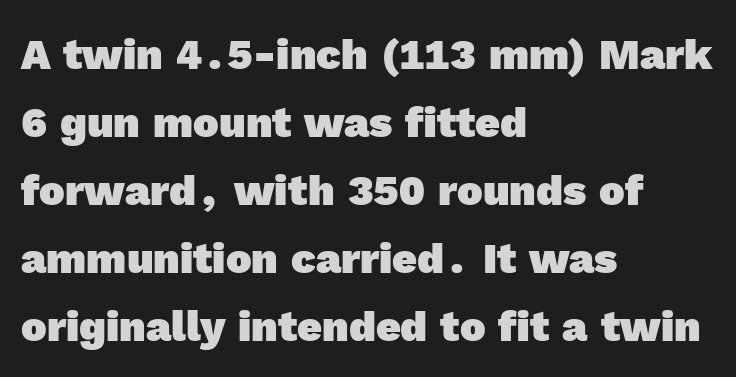
A typesetter would label this face a sans. Line beginnings align vertically; line endings do not. Here the glyphs are tracked normally, forming tight word shapes. Just letters on the line, the space beneath them empty. The passage shown stacks its lines at a standard gap.
